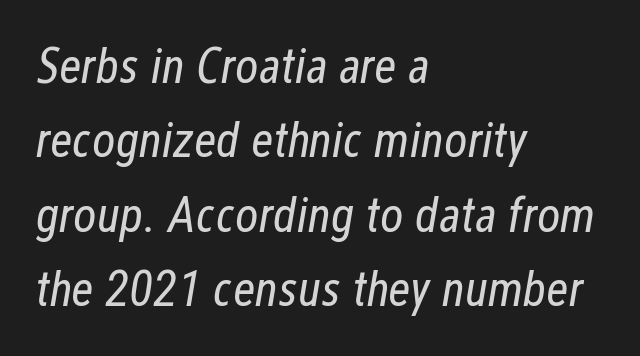
The image shows 50 px regular-weight, condensed type, italic (leaning right); set left-aligned, normal line spacing (1.49x), normal letter spacing, not underlined; low stroke contrast and a medium x-height.
